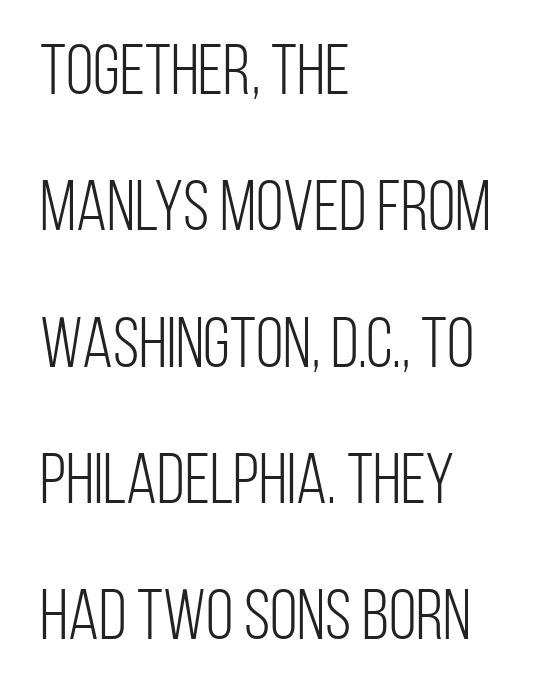
The image shows 71 px light, condensed sans-serif type, upright; set left-aligned, loose line spacing (1.92x), normal letter spacing, not underlined; low stroke contrast and a large x-height.
